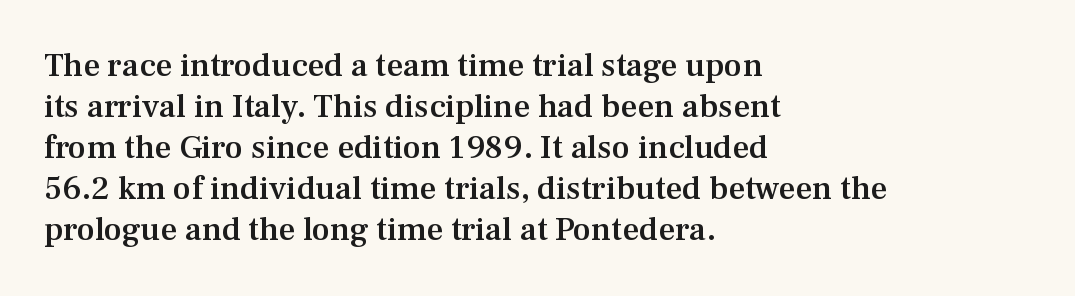
Q: Is the text bold? A: Semi-bold.
Q: Is the text italic (slanted)? A: No, it is upright.
Q: Is the typeface a serif or a sans-serif typeface? A: Serif.
Q: Is the text underlined? A: No.
Q: How is the paragraph aligned? A: Left-aligned.
Q: Is the spacing between letters normal or unusually wide? A: Normal.
Q: Width (condensed, normal, or wide)? A: Normal.
Q: Stroke contrast? A: Medium.
Q: x-height? A: Medium.
Q: Monospaced? A: No.
